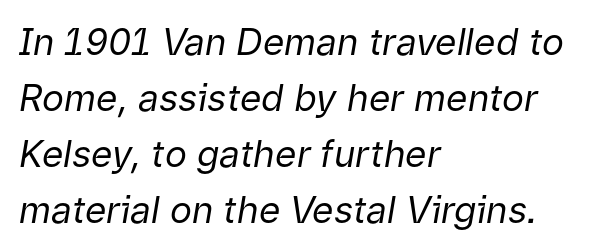
Note the varied advance widths — an 'i' is clearly narrower than an 'm'. Horizontal alignment here is leftward, the default for most running prose. What's the leading like? Ordinary, nothing unusual. Any mark beneath the type? The region is blank.
